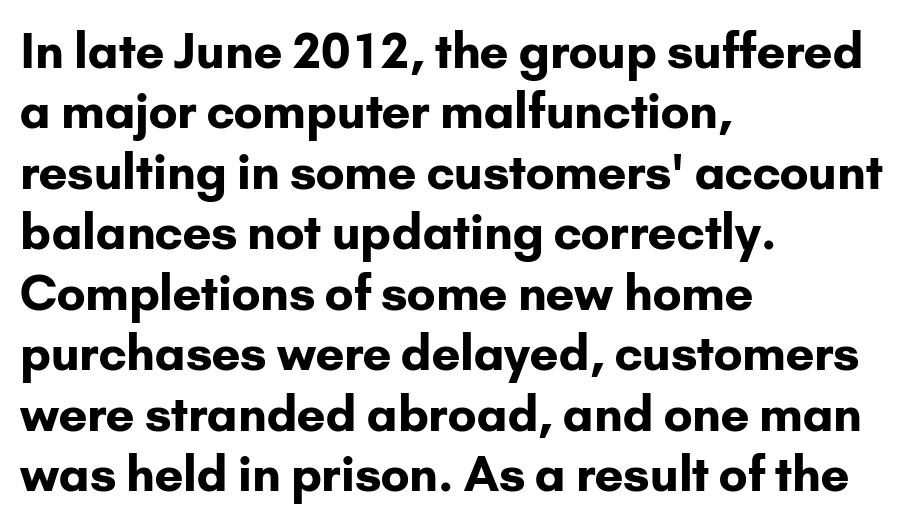
{"serif": "no", "italic": "no", "bold": "yes", "weight": "bold", "width": "normal", "stroke_contrast": "low", "x_height": "small", "monospaced": "no", "underline": "no", "align": "left", "line_spacing": "normal", "line_spacing_ratio": 1.26, "letter_spacing": "normal", "letter_spacing_em": 0.0, "glyph_px": 48}
